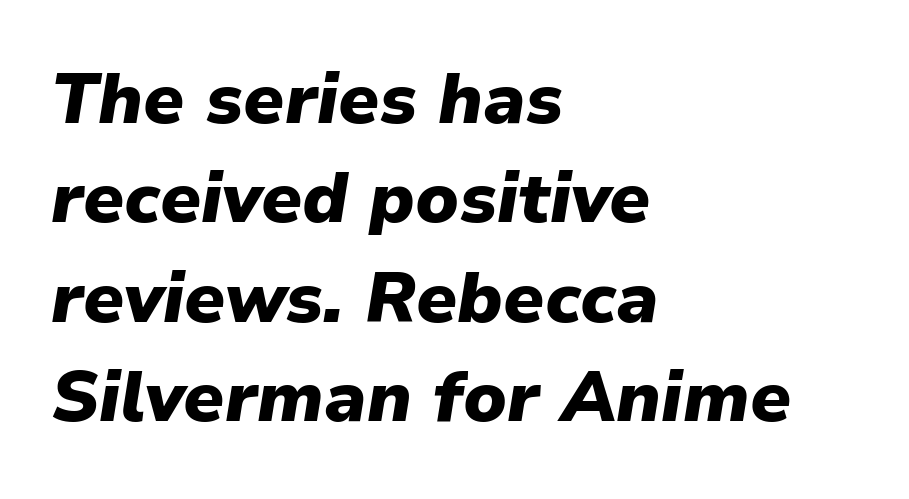
{"italic": "yes", "lean": "right", "slant_degrees": 9, "bold": "yes", "weight": "heavy", "width": "normal", "stroke_contrast": "low", "x_height": "medium", "monospaced": "no", "underline": "no", "align": "left", "line_spacing": "normal", "line_spacing_ratio": 1.4, "letter_spacing": "normal", "letter_spacing_em": 0.0, "glyph_px": 71}
